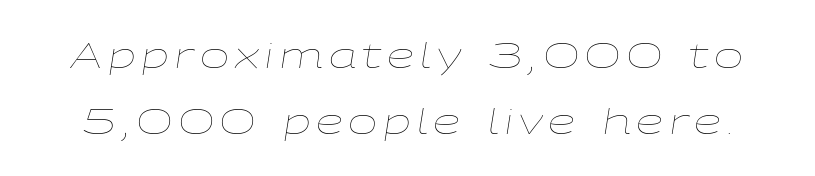
Q: Is the text bold? A: No.
Q: Is the text italic (slanted)? A: Yes, it leans right by about 9 degrees.
Q: Is the text underlined? A: No.
Q: Width (condensed, normal, or wide)? A: Wide.
Q: Stroke contrast? A: Low.
Q: x-height? A: Medium.
Q: Monospaced? A: No.
